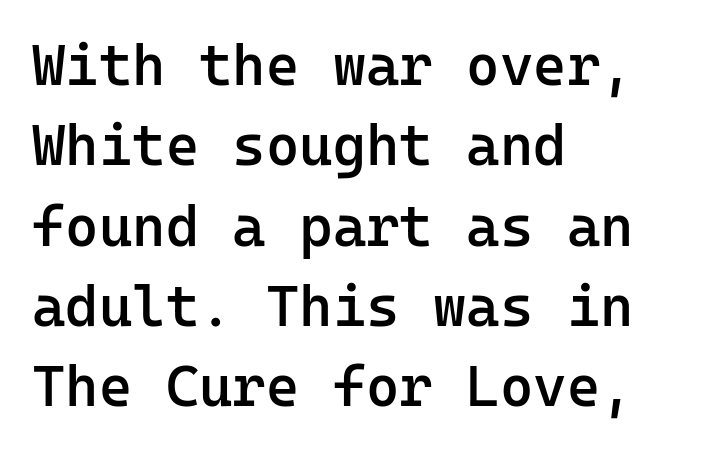
Q: Is the text bold? A: Semi-bold.
Q: Is the text italic (slanted)? A: No, it is upright.
Q: Is the typeface a serif or a sans-serif typeface? A: Sans-serif.
Q: Is the text underlined? A: No.
Q: How is the paragraph aligned? A: Left-aligned.
Q: Is the spacing between letters normal or unusually wide? A: Normal.
Q: Is the spacing between lines tight, normal or loose? A: Normal.
Q: Width (condensed, normal, or wide)? A: Normal.
Q: Stroke contrast? A: Low.
Q: x-height? A: Medium.
Q: Monospaced? A: Yes.
